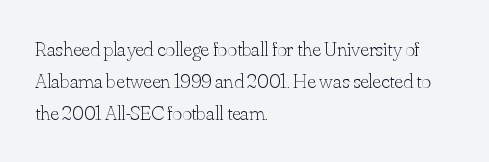
The image shows 21 px text type, upright; set left-aligned, normal line spacing (1.53x), normal letter spacing, not underlined.
